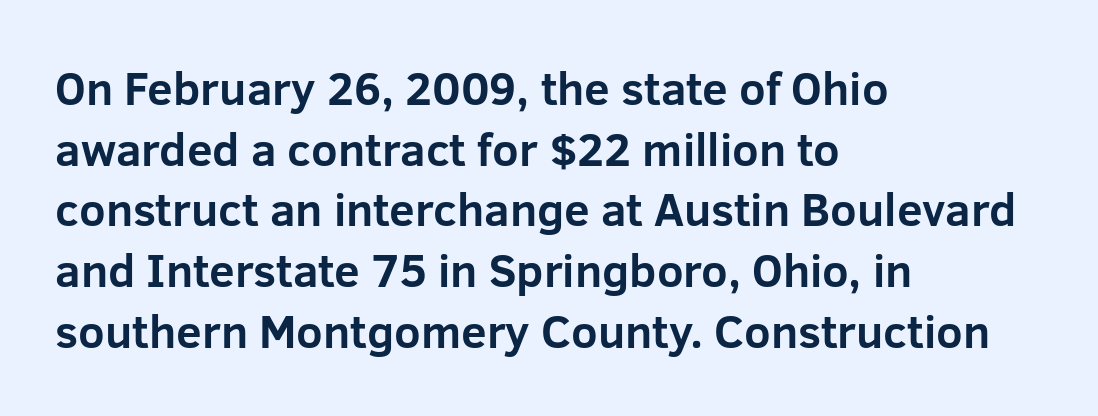
{"serif": "no", "italic": "no", "bold": "yes", "weight": "bold", "width": "normal", "stroke_contrast": "low", "x_height": "medium", "monospaced": "no", "underline": "no", "align": "left", "line_spacing": "normal", "line_spacing_ratio": 1.32, "letter_spacing": "normal", "letter_spacing_em": 0.0, "glyph_px": 46}
